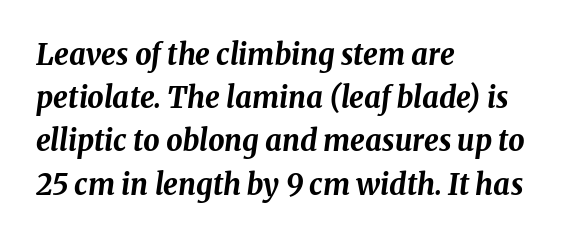
{"italic": "yes", "lean": "right", "slant_degrees": 8, "bold": "yes", "weight": "bold", "width": "normal", "stroke_contrast": "medium", "x_height": "medium", "monospaced": "no", "underline": "no", "align": "left", "line_spacing": "normal", "line_spacing_ratio": 1.49, "letter_spacing": "normal", "letter_spacing_em": 0.0, "glyph_px": 29}
